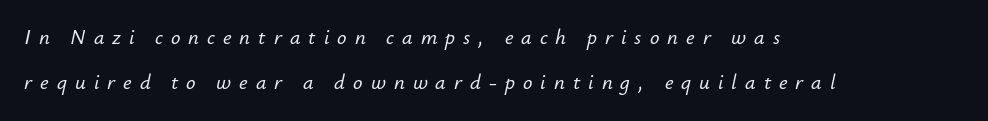
The image shows 21 px text type, italic (leaning right); set left-aligned, loose line spacing (2.16x), unusually wide letter spacing (+0.38 em), not underlined.
